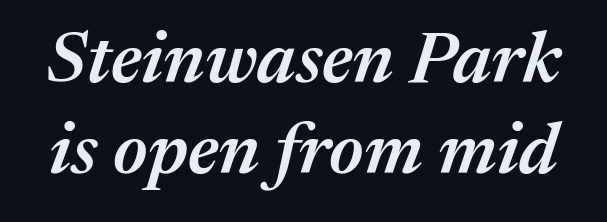
{"italic": "yes", "lean": "right", "slant_degrees": 17, "bold": "semi", "weight": "semibold", "width": "normal", "stroke_contrast": "medium", "x_height": "medium", "monospaced": "no", "underline": "no", "line_spacing": "normal", "line_spacing_ratio": 1.26, "letter_spacing": "normal", "letter_spacing_em": 0.0, "glyph_px": 72}
